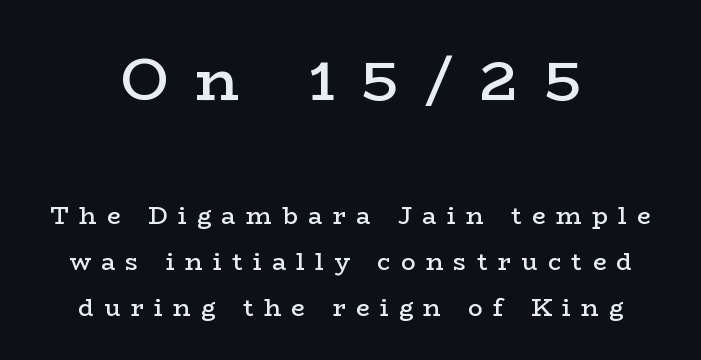
The typesetting leans somewhat heavy: a semibold. Plain, unruled lines of type. Inter-character spacing is expanded well beyond the font's built-in metrics. You could fit nearly another row in the gap between these rows. Characters remain perfectly vertical along every line. Letterform terminals end in serifs throughout the passage.
